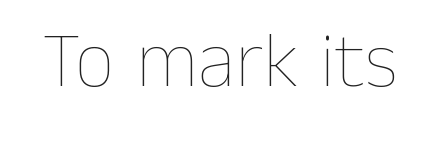
{"italic": "no", "bold": "no", "weight": "thin", "width": "normal", "stroke_contrast": "low", "x_height": "medium", "monospaced": "no", "underline": "no", "letter_spacing": "normal", "letter_spacing_em": 0.0, "glyph_px": 78}
